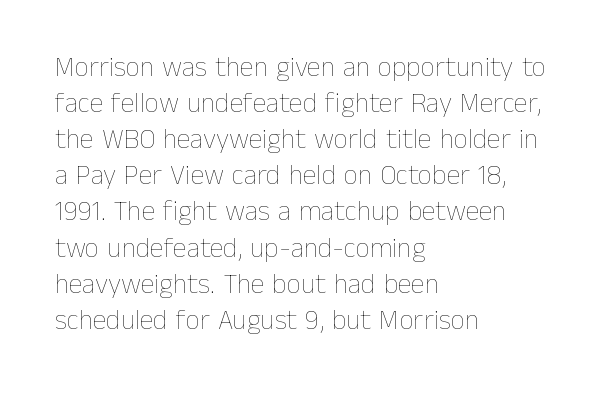
Q: Is the text bold? A: No.
Q: Is the text italic (slanted)? A: No, it is upright.
Q: Is the text underlined? A: No.
Q: How is the paragraph aligned? A: Left-aligned.
Q: Is the spacing between letters normal or unusually wide? A: Normal.
Q: Is the spacing between lines tight, normal or loose? A: Normal.
Q: Width (condensed, normal, or wide)? A: Normal.
Q: Stroke contrast? A: Low.
Q: x-height? A: Medium.
Q: Monospaced? A: No.
